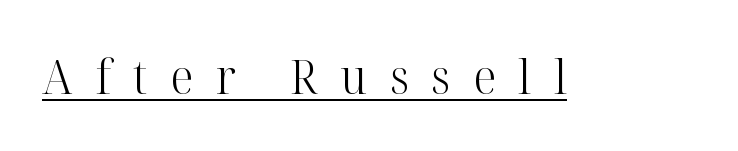
Honestly, the letter spacing is so wide it's the main thing you notice. You could not count columns in this text — the font is proportionally spaced. The font family rendered here belongs to the serif group. Nothing heavy about these letters — not bold at all.
